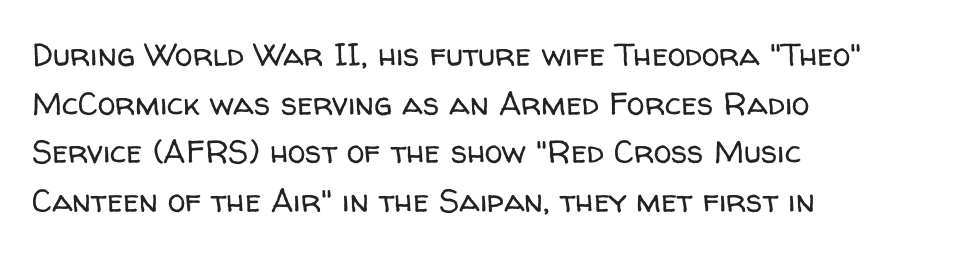
Q: Is the text bold? A: No.
Q: Is the text italic (slanted)? A: No, it is upright.
Q: Is the typeface a serif or a sans-serif typeface? A: Sans-serif.
Q: Is the text underlined? A: No.
Q: How is the paragraph aligned? A: Left-aligned.
Q: Is the spacing between letters normal or unusually wide? A: Normal.
Q: Is the spacing between lines tight, normal or loose? A: Normal.
Q: Width (condensed, normal, or wide)? A: Normal.
Q: Stroke contrast? A: Low.
Q: x-height? A: Medium.
Q: Monospaced? A: No.
